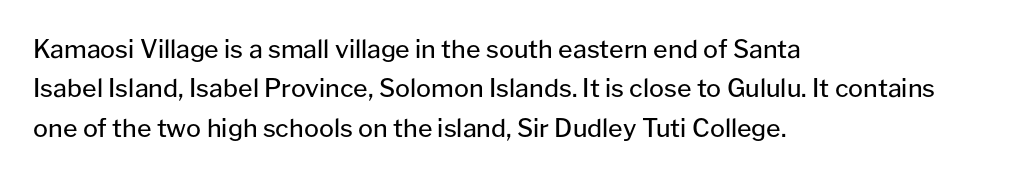
This block has exactly the height ordinary leading produces. Heft: none added — not bold. The face used here is rendered with its standard letterfit. Horizontally, the lines are justified to the leading edge only.
